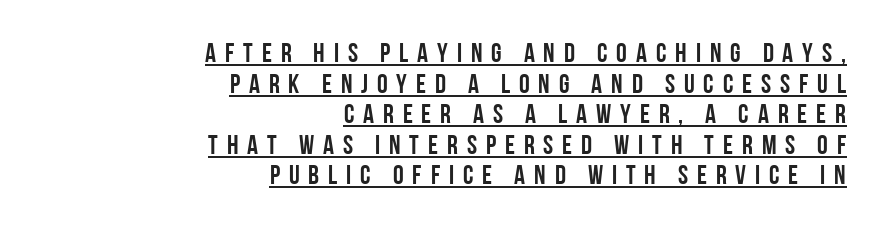
The image shows 27 px text type, upright; set right-aligned, tight line spacing (1.13x), unusually wide letter spacing (+0.33 em), underlined.
